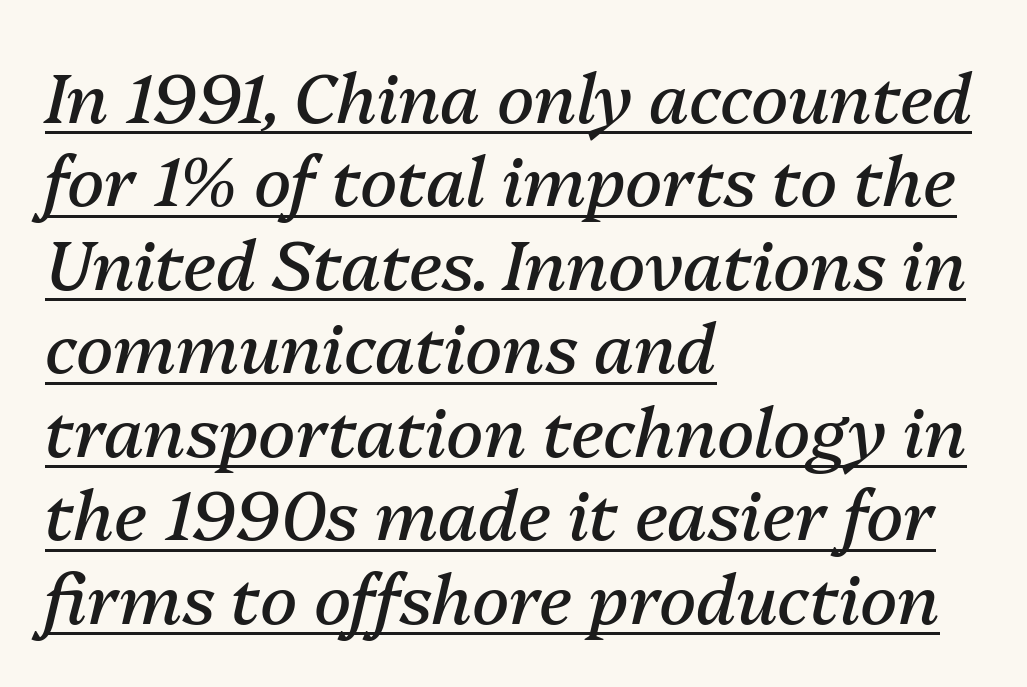
{"italic": "yes", "lean": "right", "slant_degrees": 13, "bold": "no", "weight": "regular", "width": "normal", "stroke_contrast": "medium", "x_height": "medium", "monospaced": "no", "underline": "yes", "align": "left", "line_spacing_ratio": 1.21, "letter_spacing": "normal", "letter_spacing_em": 0.0, "glyph_px": 69}
